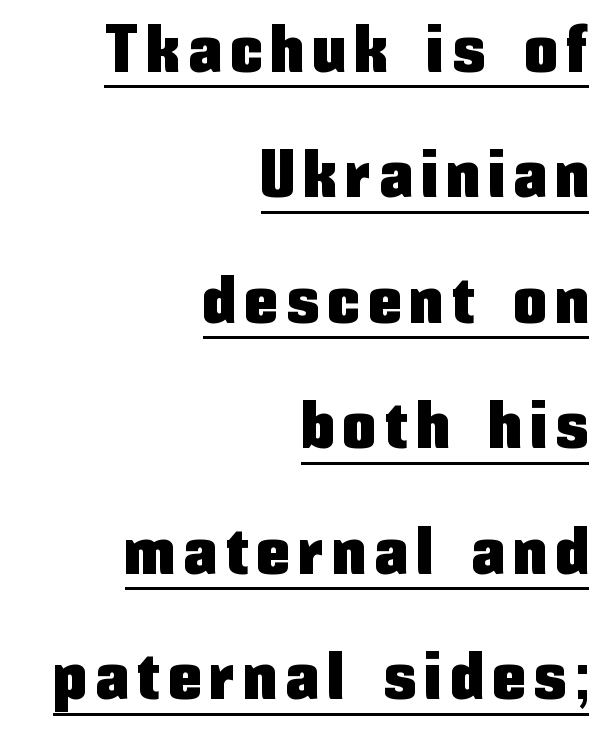
Q: Is the text italic (slanted)? A: No, it is upright.
Q: Is the typeface a serif or a sans-serif typeface? A: Sans-serif.
Q: Is the text underlined? A: Yes.
Q: How is the paragraph aligned? A: Right-aligned.
Q: Is the spacing between lines tight, normal or loose? A: Loose.
Q: Width (condensed, normal, or wide)? A: Condensed.
Q: Stroke contrast? A: Low.
Q: x-height? A: Medium.
Q: Monospaced? A: No.
